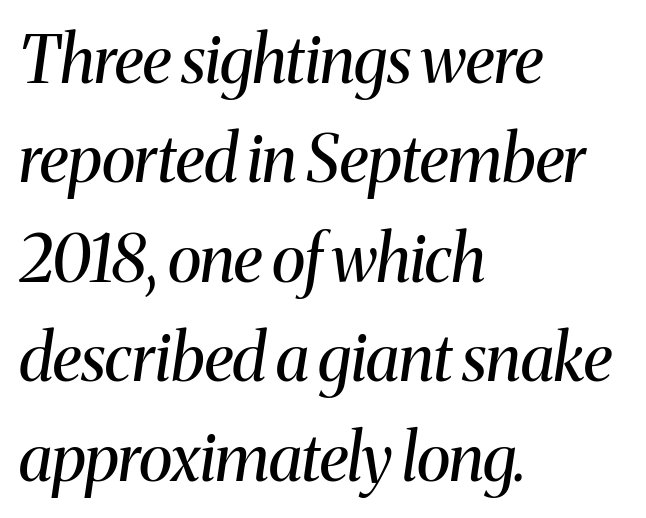
Nothing unusual about the tracking: characters are spaced as the font intends. A quiet, ordinary-to-light weight characterises the typeface. To sum up the face: it has serifs. Plain, unruled lines of type. Think of a printed novel: that variable character pitch is what you see here.
